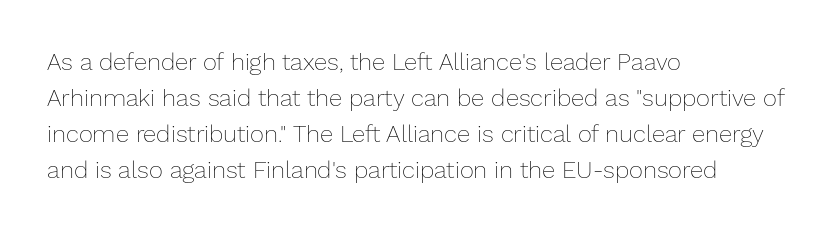
There is no visible air inserted between adjacent glyphs. The rendering anchors every line to the left-hand side. Counters stay open thanks to moderate or lighter strokes. Is there much room between lines? A standard amount, neither cramped nor airy. Type without underlining.
